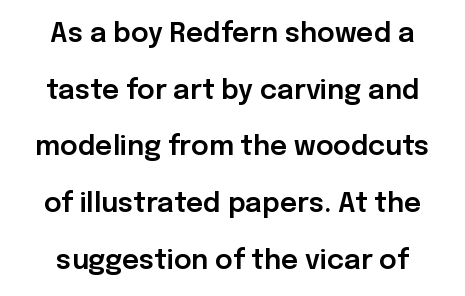
The image shows 27 px text type, upright; set loose line spacing (2.1x), normal letter spacing, not underlined.
